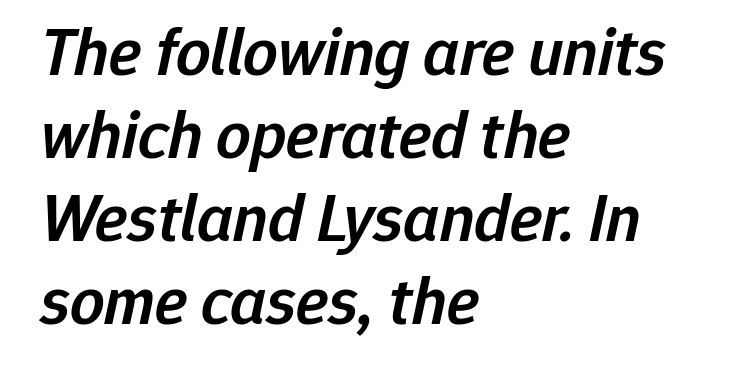
Q: Is the text bold? A: Semi-bold.
Q: Is the text italic (slanted)? A: Yes, it leans right by about 12 degrees.
Q: Is the text underlined? A: No.
Q: How is the paragraph aligned? A: Left-aligned.
Q: Is the spacing between letters normal or unusually wide? A: Normal.
Q: Width (condensed, normal, or wide)? A: Normal.
Q: Stroke contrast? A: Low.
Q: x-height? A: Medium.
Q: Monospaced? A: No.
